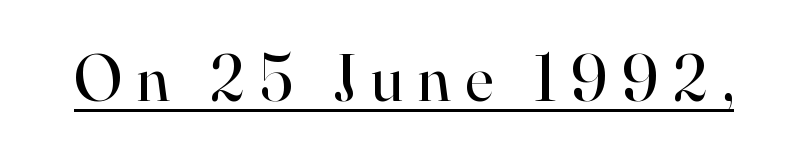
The image shows 66 px regular-weight serif type, upright; set unusually wide letter spacing (+0.22 em), underlined; high stroke contrast and a small x-height.
